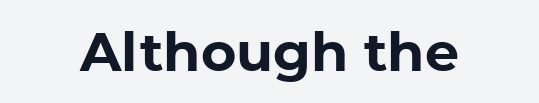
Stroke terminals: plain, sans-serif. Designer's note — italics off, roman on. Each letter keeps its own natural width here, so spacing adapts to shape. No word sits above an underline.
